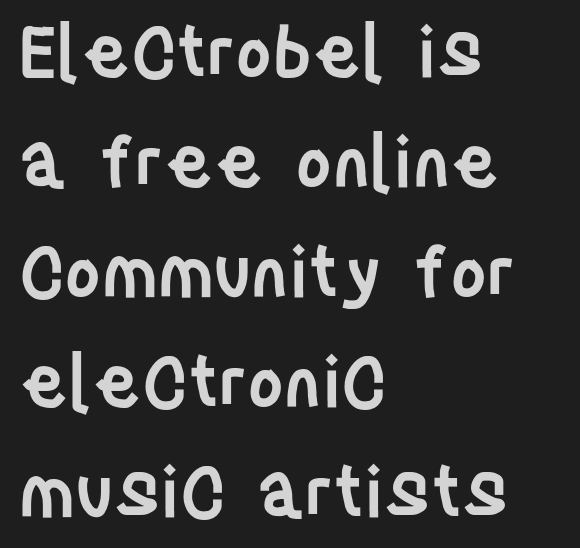
Horizontal alignment here is leftward, the default for most running prose. Glance below the letters and you will spot only blank space. Nope, not italic — everything's standing straight. Each letter's strokes conclude bluntly, with no projecting serifs. The letters advance in unequal steps, a hallmark of proportional type. Nothing unusual about the tracking: characters are spaced as the font intends.
